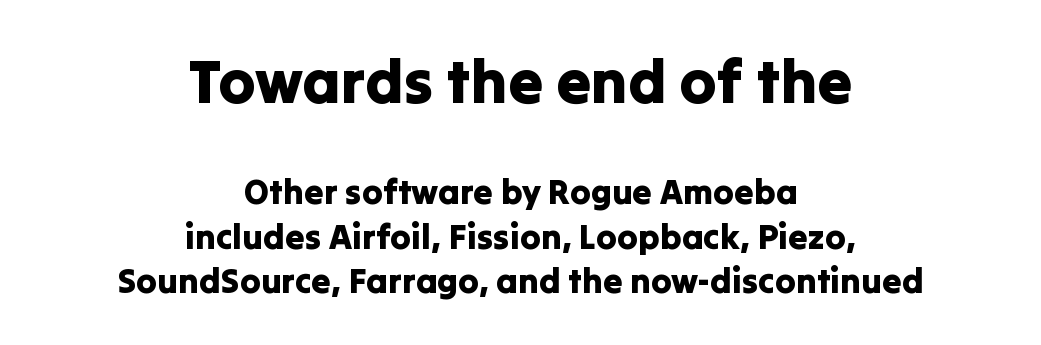
Q: Is the text italic (slanted)? A: No, it is upright.
Q: Is the typeface a serif or a sans-serif typeface? A: Sans-serif.
Q: Is the text underlined? A: No.
Q: How is the paragraph aligned? A: Centered.
Q: Is the spacing between letters normal or unusually wide? A: Normal.
Q: Is the spacing between lines tight, normal or loose? A: Normal.
Q: Which block of text is set in a larger size, the first (top) or the second (bottom)? A: The first (top) one.
Q: Width (condensed, normal, or wide)? A: Normal.
Q: Stroke contrast? A: Low.
Q: x-height? A: Medium.
Q: Monospaced? A: No.
